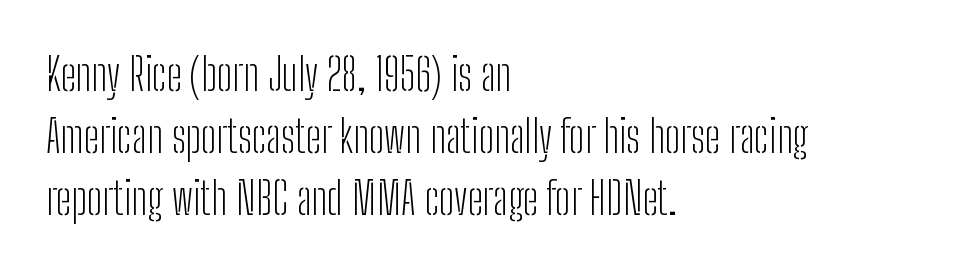
Q: Is the text bold? A: No.
Q: Is the text italic (slanted)? A: No, it is upright.
Q: Is the typeface a serif or a sans-serif typeface? A: Sans-serif.
Q: Is the text underlined? A: No.
Q: How is the paragraph aligned? A: Left-aligned.
Q: Is the spacing between letters normal or unusually wide? A: Normal.
Q: Is the spacing between lines tight, normal or loose? A: Normal.
Q: Width (condensed, normal, or wide)? A: Condensed.
Q: Stroke contrast? A: Low.
Q: x-height? A: Medium.
Q: Monospaced? A: No.
